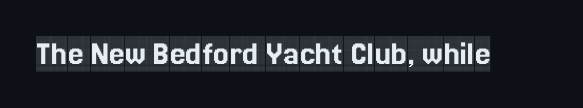
Q: Is the text italic (slanted)? A: No, it is upright.
Q: Is the typeface a serif or a sans-serif typeface? A: Serif.
Q: Is the text underlined? A: No.
Q: Is the spacing between letters normal or unusually wide? A: Normal.
Q: Width (condensed, normal, or wide)? A: Condensed.
Q: x-height? A: Large.
Q: Monospaced? A: No.
